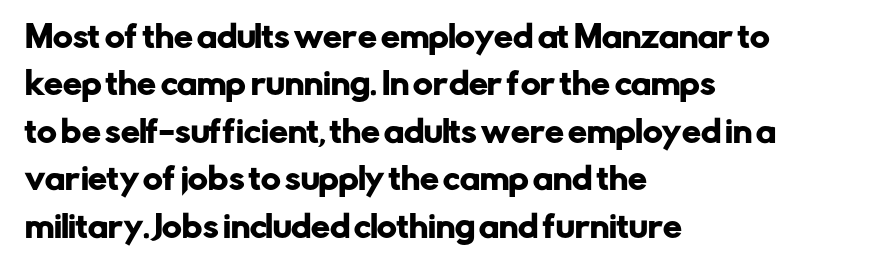
Descenders hang freely into open space. The letters advance in unequal steps, a hallmark of proportional type. A typesetter would call this leading conventional body-copy spacing. Style check: upright.
